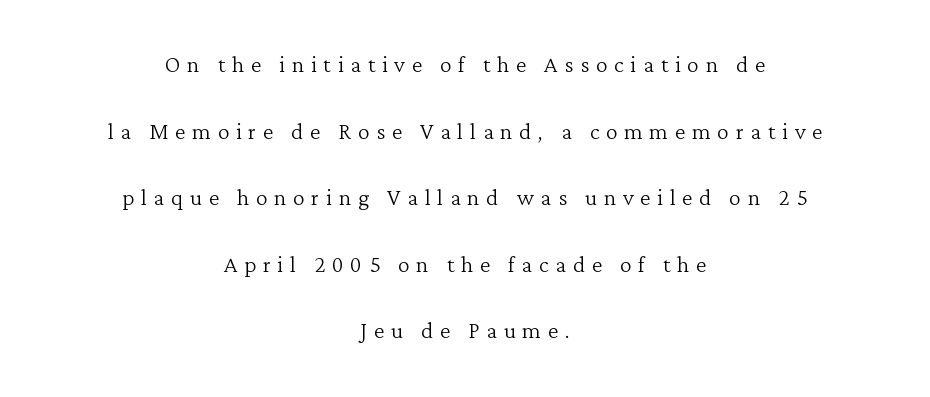
Q: Is the text bold? A: No.
Q: Is the text italic (slanted)? A: No, it is upright.
Q: Is the typeface a serif or a sans-serif typeface? A: Serif.
Q: Is the text underlined? A: No.
Q: How is the paragraph aligned? A: Centered.
Q: Is the spacing between letters normal or unusually wide? A: Unusually wide.
Q: Is the spacing between lines tight, normal or loose? A: Loose.
Q: Width (condensed, normal, or wide)? A: Normal.
Q: Stroke contrast? A: Low.
Q: x-height? A: Medium.
Q: Monospaced? A: No.
